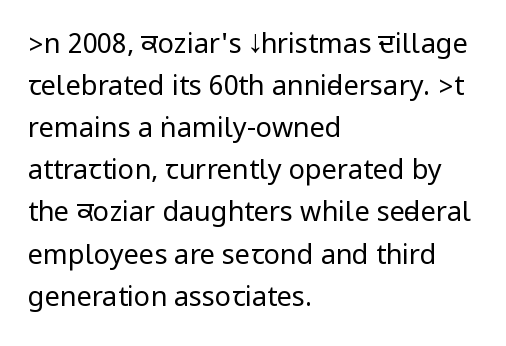
Q: Is the text bold? A: No.
Q: Is the text italic (slanted)? A: No, it is upright.
Q: Is the text underlined? A: No.
Q: How is the paragraph aligned? A: Left-aligned.
Q: Is the spacing between letters normal or unusually wide? A: Normal.
Q: Is the spacing between lines tight, normal or loose? A: Normal.
